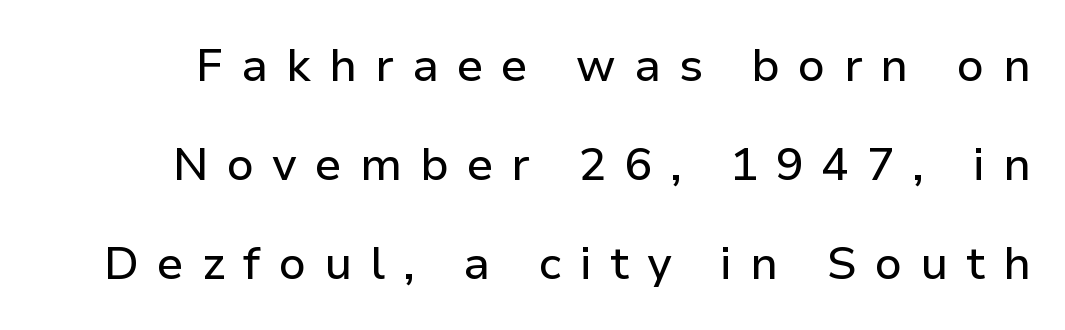
The image shows 46 px sans-serif type, upright; set loose line spacing (2.15x), unusually wide letter spacing (+0.39 em), not underlined; low stroke contrast and a medium x-height.
